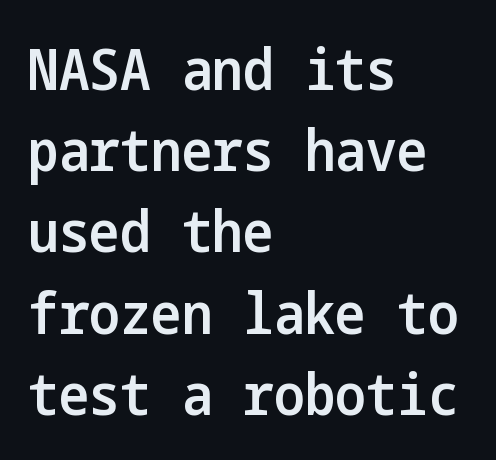
The rendering uses a semibold face; strokes are thickened but not to full bold. Bare-footed words on every line. The letters stand upright; this is a roman face. In terms of letterform style, serifs are entirely absent. Alignment: flush left. Caption: standard tracking, unaltered.
